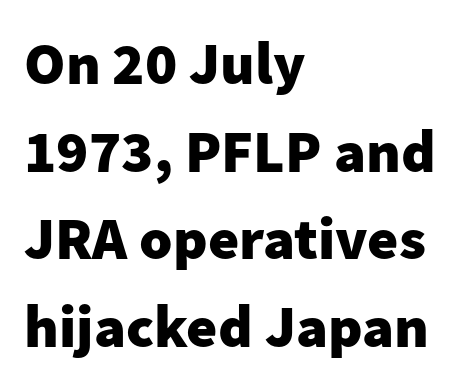
Leading: standard. What stands out about the letter spacing? Nothing — it is the standard amount. This is the regular roman posture of the typeface. The rendering uses natural spacing where letterforms have individual widths.
